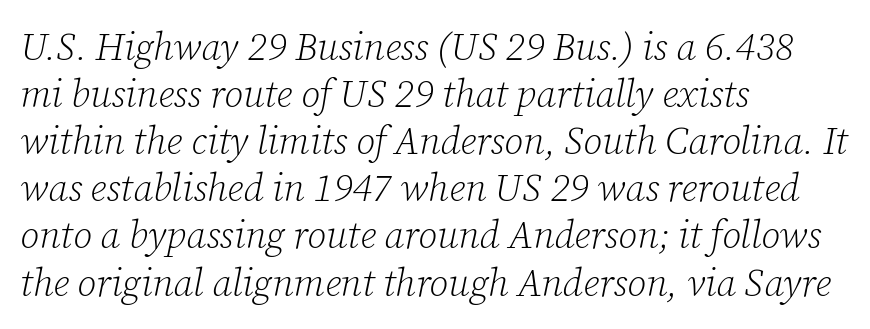
The image shows 38 px light serif type, italic (leaning right); set left-aligned, line spacing 1.24x, normal letter spacing, not underlined; low stroke contrast and a medium x-height.
